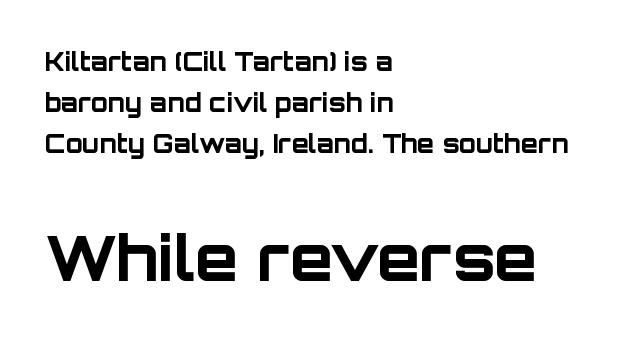
{"serif": "no", "italic": "no", "bold": "yes", "weight": "bold", "width": "normal", "stroke_contrast": "low", "x_height": "large", "monospaced": "no", "underline": "no", "align": "left", "line_spacing": "normal", "line_spacing_ratio": 1.65, "letter_spacing": "normal", "letter_spacing_em": 0.0, "larger_block": "second", "size_ratio": 2.48, "glyph_px": 62}
